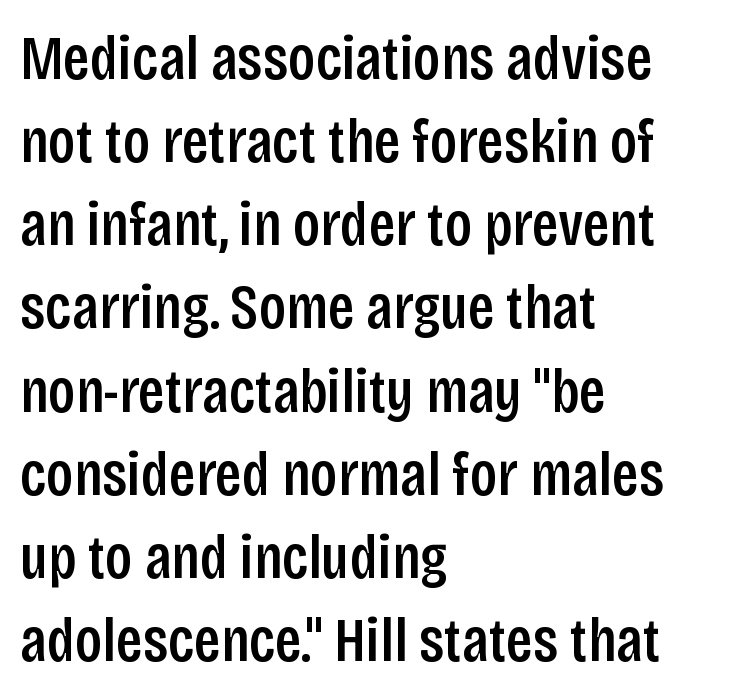
The block of text has a typical density, with ordinary space between rows. Its strokes are somewhat broadened, the hallmark of semibold type. The lines are quadded left. This sample uses an upright cut, with every glyph sitting square on the baseline. This is sans-serif lettering, the kind often seen on screens and signage.
